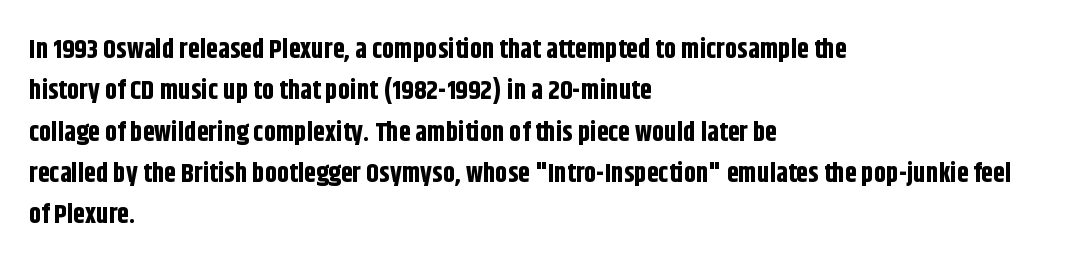
This block has exactly the height ordinary leading produces. The letterforms sit shoulder to shoulder at normal distance. On the weight axis this lands at bold, roughly 700. Line beginnings align vertically; line endings do not. A roman cut, with each character standing at attention.
